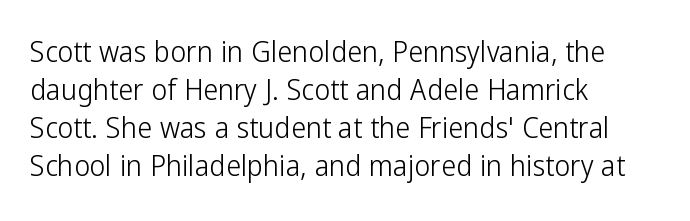
Check under the words: just untouched page. Weight: not bold — regular or lighter. The rendering uses natural spacing where letterforms have individual widths. No italicization has been applied; the sample stays upright. Vertically, the passage feels balanced, rows spaced as you'd expect. A classic flush-left, rag-right setting is used for this passage.
